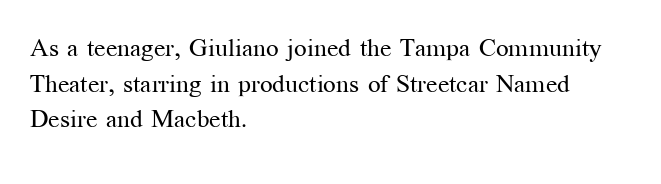
Q: Is the text bold? A: No.
Q: Is the text italic (slanted)? A: No, it is upright.
Q: Is the text underlined? A: No.
Q: How is the paragraph aligned? A: Left-aligned.
Q: Is the spacing between letters normal or unusually wide? A: Normal.
Q: Is the spacing between lines tight, normal or loose? A: Normal.
